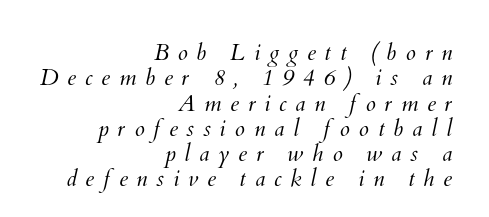
Plain, unruled lines of type. Characters follow at a spacing far wider than the type designer built in. Typeset ragged left — the right edge is the straight one. Leading: reduced. Weight: in the light-to-regular range.
